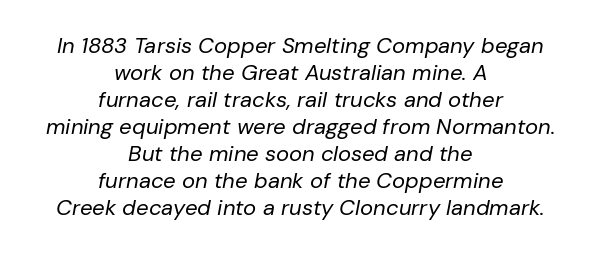
The image shows 22 px text type, italic (leaning right); set centered, line spacing 1.23x, normal letter spacing, not underlined.
